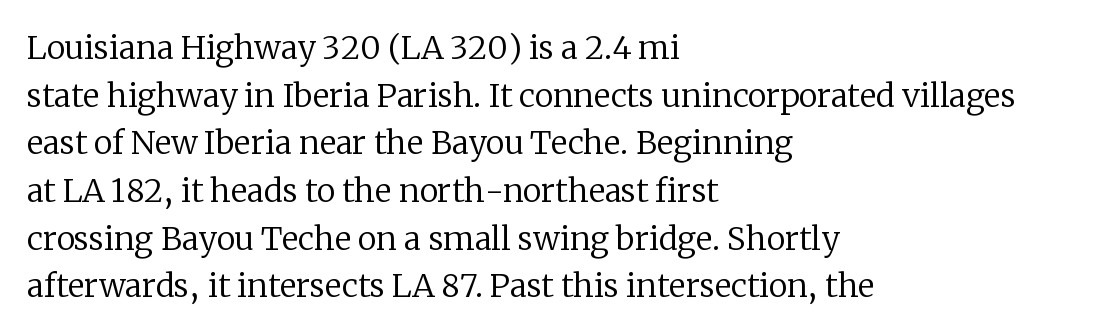
Examine the stroke ends and you'll spot serifs. Ordinary non-slanted type is in use. A quiet, ordinary-to-light weight characterises the typeface. Leading: standard. This rendering uses left alignment, leaving the right contour irregular.
